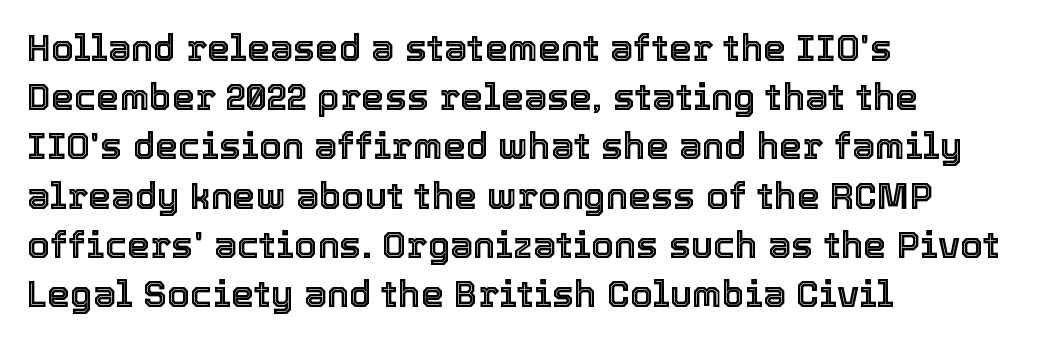
Q: Is the text italic (slanted)? A: No, it is upright.
Q: Is the text underlined? A: No.
Q: How is the paragraph aligned? A: Left-aligned.
Q: Is the spacing between letters normal or unusually wide? A: Normal.
Q: Is the spacing between lines tight, normal or loose? A: Normal.
Q: Width (condensed, normal, or wide)? A: Normal.
Q: x-height? A: Medium.
Q: Monospaced? A: No.
